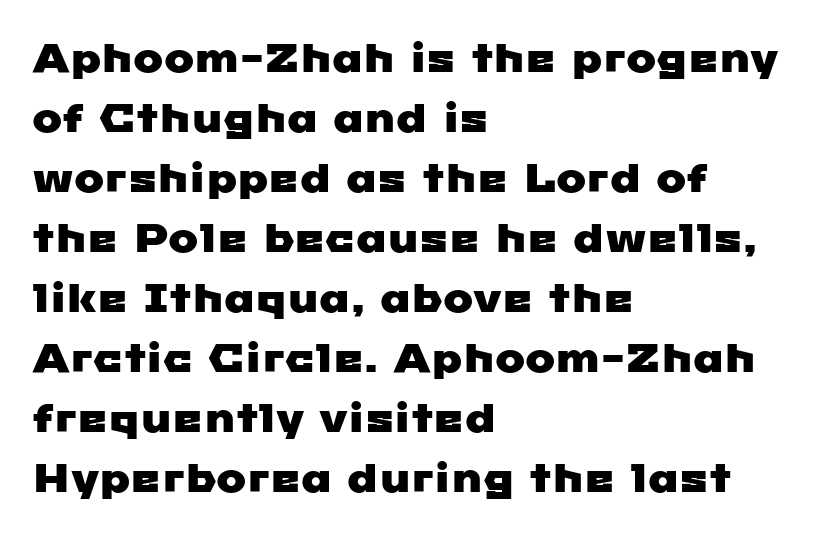
Proportional: the letters do not fall into vertical columns. The foot of each line stays bare and open. Note: no serifs on the glyphs. The line-height multiplier appears to be the usual default. Nobody touched the tracking dial on this one. Horizontal alignment here is leftward, the default for most running prose.
